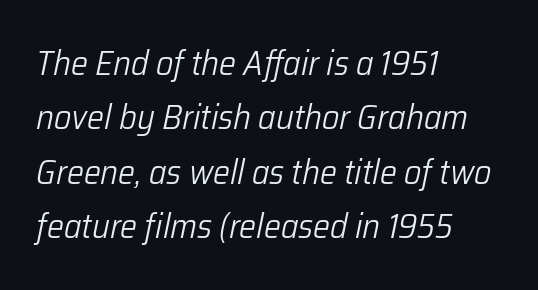
The image shows 34 px light type, italic (leaning right); set left-aligned, normal line spacing (1.6x), normal letter spacing, not underlined; low stroke contrast and a medium x-height.
